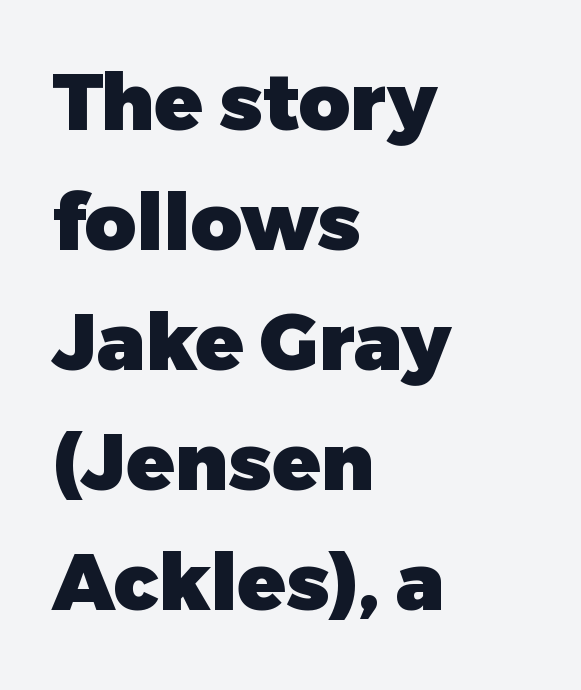
The image shows 79 px heavy sans-serif type, upright; set left-aligned, normal line spacing (1.52x), normal letter spacing, not underlined; low stroke contrast and a medium x-height.
